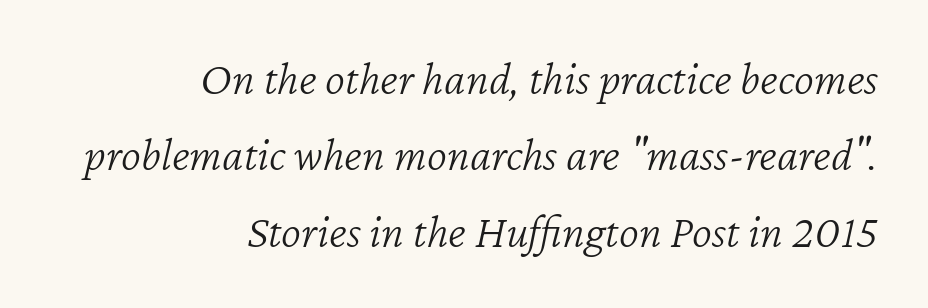
{"italic": "yes", "lean": "right", "slant_degrees": 12, "bold": "no", "weight": "light", "width": "normal", "stroke_contrast": "low", "x_height": "medium", "monospaced": "no", "underline": "no", "align": "right", "line_spacing": "normal", "line_spacing_ratio": 1.59, "letter_spacing": "normal", "letter_spacing_em": 0.0, "glyph_px": 48}
